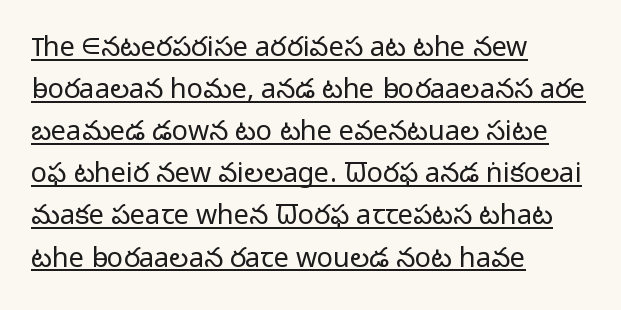
Q: Is the text bold? A: No.
Q: Is the text italic (slanted)? A: No, it is upright.
Q: Is the text underlined? A: Yes.
Q: How is the paragraph aligned? A: Left-aligned.
Q: Is the spacing between letters normal or unusually wide? A: Normal.
Q: Is the spacing between lines tight, normal or loose? A: Normal.
